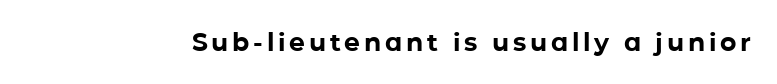
The image shows 25 px bold type, upright; set not underlined.
